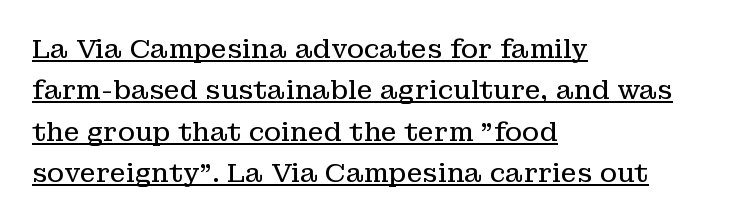
Observe the ordinary spacing: letters are neighbours, not strangers. Caption: multi-line text, flush left, ragged right. The leading is moderate, giving the passage an even texture. Upright lettering throughout. Underline: present.
